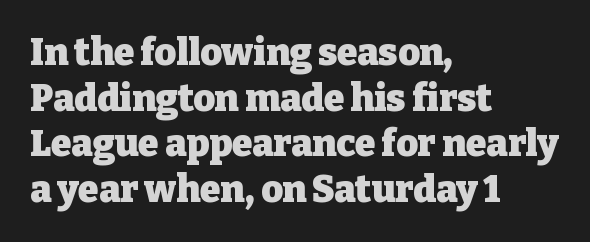
The image shows 37 px heavy serif type, upright; set left-aligned, line spacing 1.23x, normal letter spacing, not underlined; low stroke contrast and a medium x-height.
